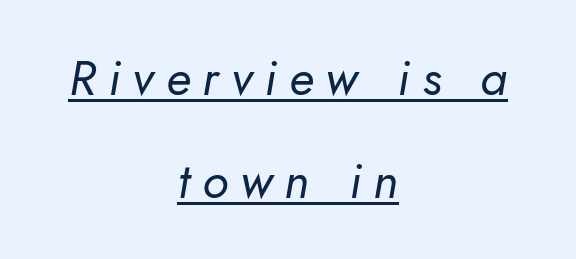
The image shows 49 px regular-weight sans-serif type; set centered, loose line spacing (2.1x), unusually wide letter spacing (+0.25 em), underlined; low stroke contrast and a small x-height.
